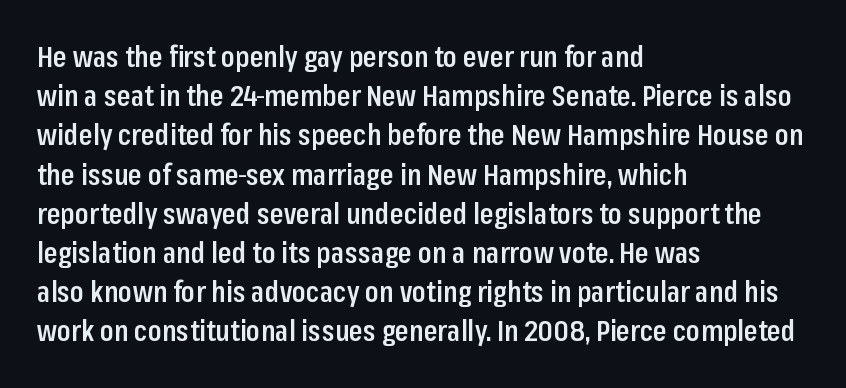
{"serif": "no", "italic": "no", "bold": "semi", "weight": "semibold", "width": "condensed", "stroke_contrast": "low", "x_height": "medium", "monospaced": "no", "underline": "no", "align": "left", "line_spacing": "normal", "line_spacing_ratio": 1.4, "letter_spacing": "normal", "letter_spacing_em": 0.0, "glyph_px": 28}
